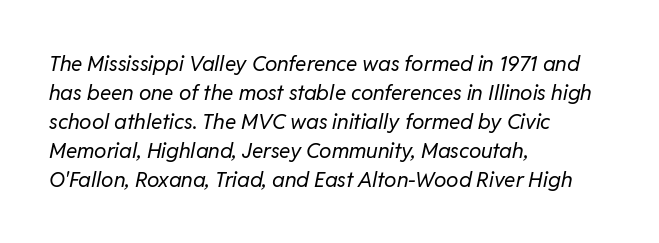
Successive baselines arrive at the customary interval. The string is rendered with underlining switched off. Each line starts at the same left margin while the right side varies. There's an unmistakable incline to the writing here. The letters look calm and open, with moderate or lighter stems.
